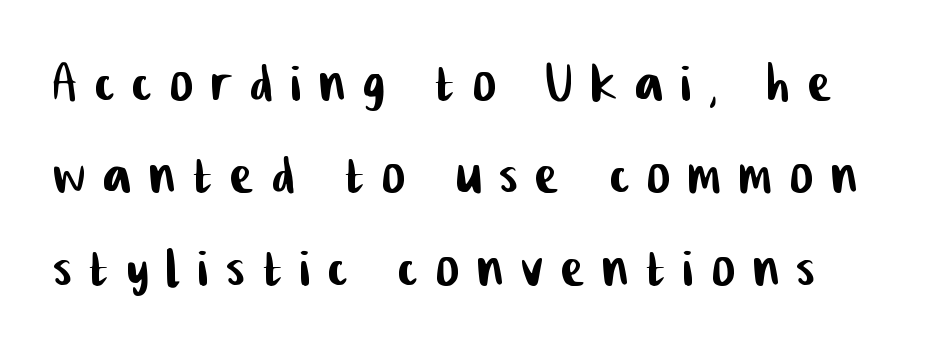
Classification — sans serif. Does the leading feel generous? No, just average. Only glyphs here, with clear space below each row. Note the varied advance widths — an 'i' is clearly narrower than an 'm'. Caption: expanded tracking, letters set apart.
